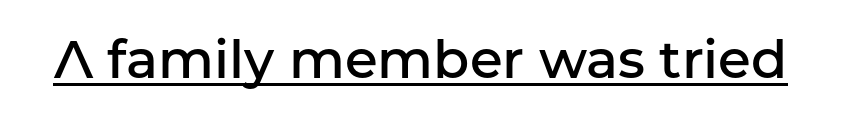
{"serif": "no", "italic": "no", "bold": "semi", "weight": "semibold", "width": "normal", "stroke_contrast": "low", "x_height": "medium", "monospaced": "no", "underline": "yes", "letter_spacing": "normal", "letter_spacing_em": 0.0, "glyph_px": 53}
